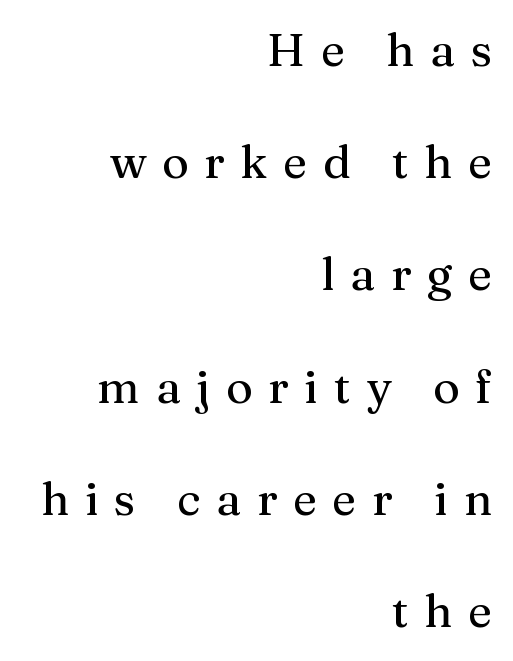
The image shows 46 px serif type, upright; set right-aligned, loose line spacing (2.44x), unusually wide letter spacing (+0.34 em), not underlined; medium stroke contrast and a medium x-height.
